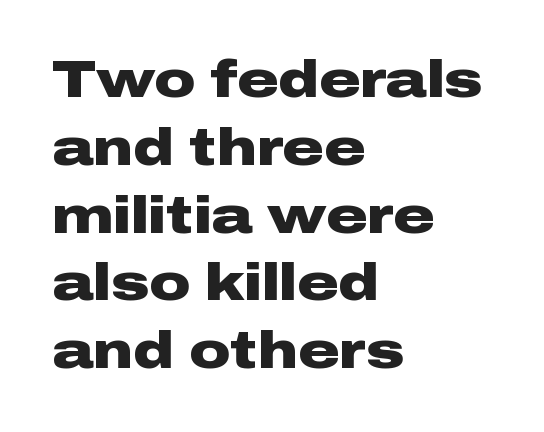
Nope, no serifs anywhere on these letters. Look at the tracking — it's just the regular setting, nothing added. Each letter keeps its own natural width here, so spacing adapts to shape. Compared with typical paragraphs, the rows here are spaced about the same.
